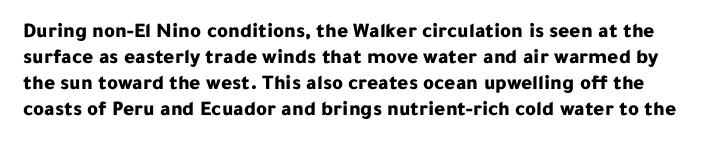
{"italic": "no", "bold": "yes", "underline": "no", "line_spacing_ratio": 1.24, "letter_spacing": "normal", "letter_spacing_em": 0.0, "glyph_px": 21}
